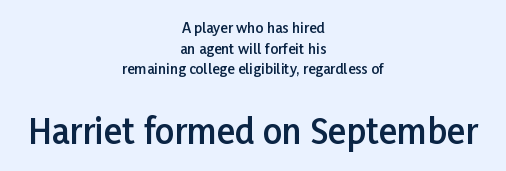
{"serif": "no", "italic": "no", "bold": "semi", "weight": "semibold", "width": "normal", "stroke_contrast": "low", "x_height": "medium", "monospaced": "no", "underline": "no", "align": "center", "line_spacing": "normal", "line_spacing_ratio": 1.47, "letter_spacing": "normal", "letter_spacing_em": 0.0, "larger_block": "second", "size_ratio": 2.43, "glyph_px": 34}
